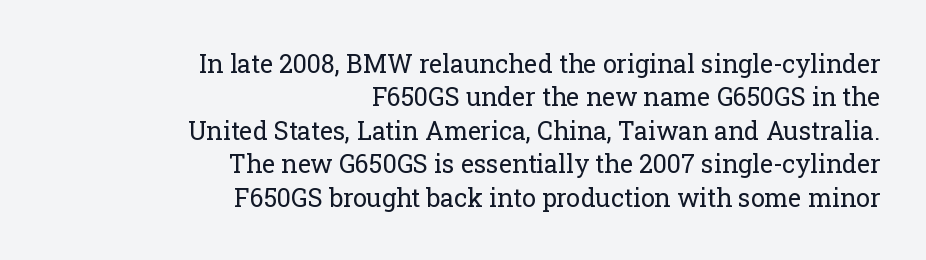
The image shows 25 px text type, upright; set right-aligned, normal line spacing (1.34x), normal letter spacing, not underlined.
